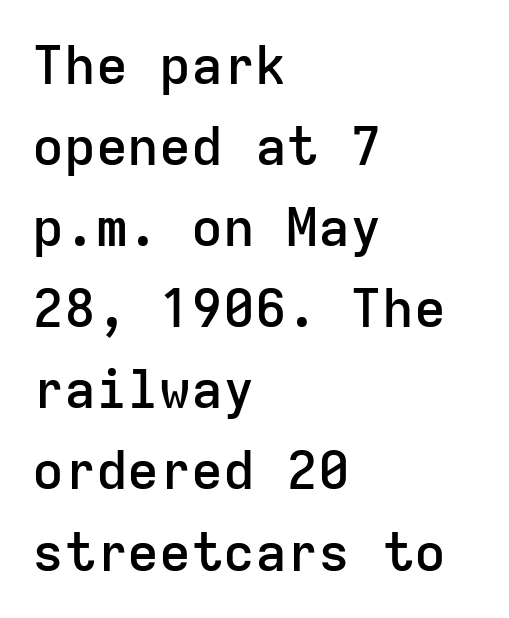
The image shows 53 px semibold sans-serif type, upright, monospaced; set left-aligned, normal line spacing (1.53x), normal letter spacing, not underlined; low stroke contrast and a medium x-height.
